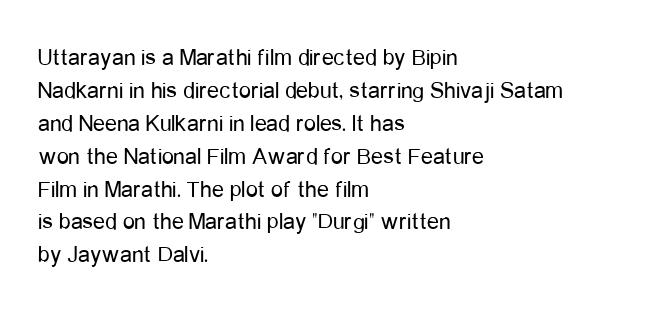
The image shows 24 px text type, upright; set left-aligned, normal line spacing (1.37x), normal letter spacing, not underlined.
